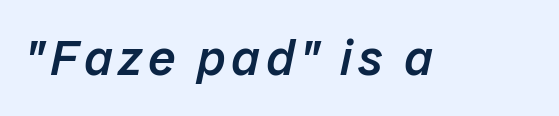
{"italic": "yes", "lean": "right", "slant_degrees": 12, "bold": "semi", "weight": "semibold", "width": "normal", "stroke_contrast": "low", "x_height": "medium", "monospaced": "no", "underline": "no", "glyph_px": 49}
